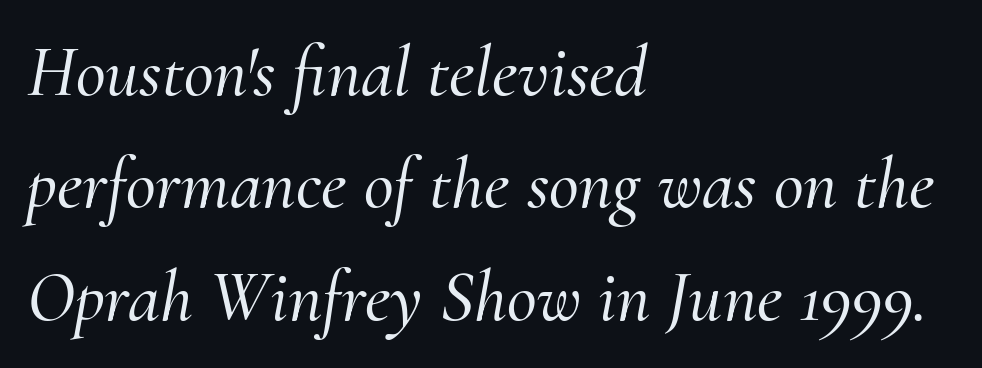
Does the lettering tilt? It does — this is italic. Looks like regular typesetting: each glyph gets only the width it needs. Short note: letters normally spaced. Examine the stroke ends and you'll spot serifs. A classic flush-left, rag-right setting is used for this passage. The gap between lines stays unmarked.
